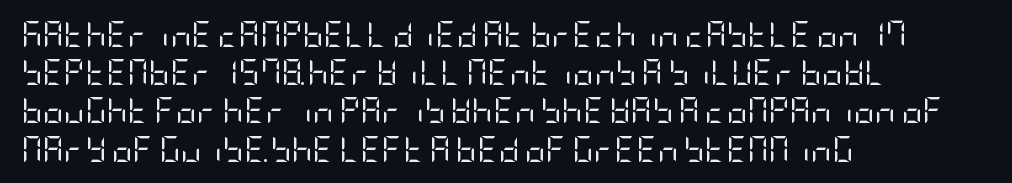
{"italic": "no", "bold": "no", "underline": "no", "align": "left", "line_spacing": "normal", "line_spacing_ratio": 1.47, "letter_spacing": "normal", "letter_spacing_em": 0.0, "glyph_px": 26}
